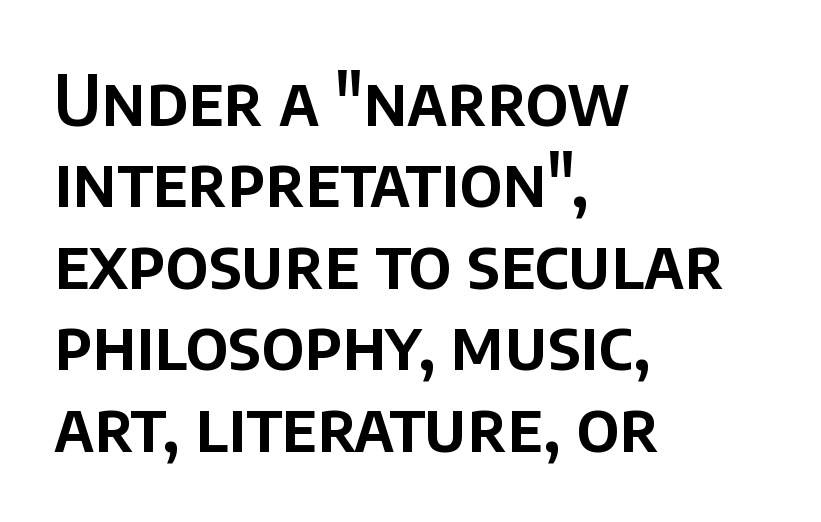
The image shows 69 px sans-serif type, upright; set left-aligned, line spacing 1.18x, normal letter spacing, not underlined; low stroke contrast and a large x-height.
